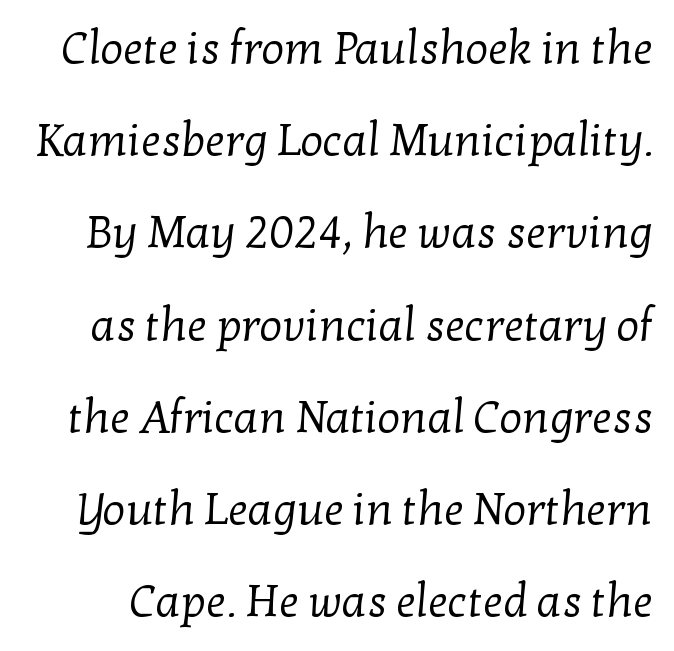
Q: Is the text bold? A: No.
Q: Is the typeface a serif or a sans-serif typeface? A: Serif.
Q: Is the text underlined? A: No.
Q: Is the spacing between letters normal or unusually wide? A: Normal.
Q: Is the spacing between lines tight, normal or loose? A: Loose.
Q: Width (condensed, normal, or wide)? A: Normal.
Q: Stroke contrast? A: Low.
Q: x-height? A: Medium.
Q: Monospaced? A: No.
